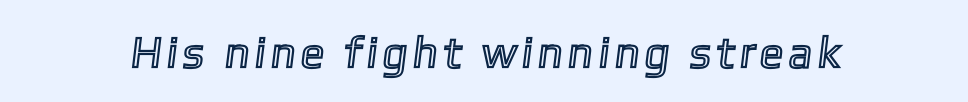
The image shows 44 px condensed type; set not underlined; a medium x-height.
